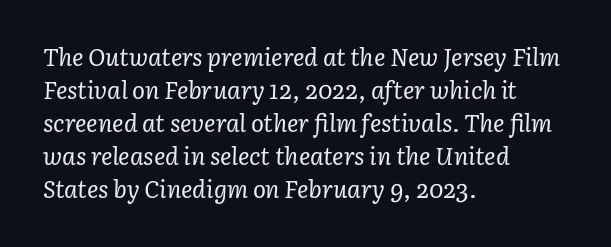
Alignment: flush left. Yep, that's italic — everything's leaning. The cut favours lightness, reaching ordinary text weight at its darkest. Letters rest on an invisible, unmarked baseline. The letterforms sit shoulder to shoulder at normal distance.
